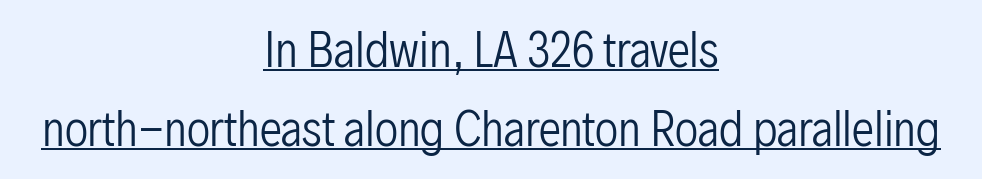
{"serif": "no", "italic": "no", "bold": "no", "weight": "regular", "width": "condensed", "stroke_contrast": "low", "x_height": "medium", "monospaced": "no", "underline": "yes", "align": "center", "line_spacing_ratio": 1.76, "letter_spacing": "normal", "letter_spacing_em": 0.0, "glyph_px": 45}
